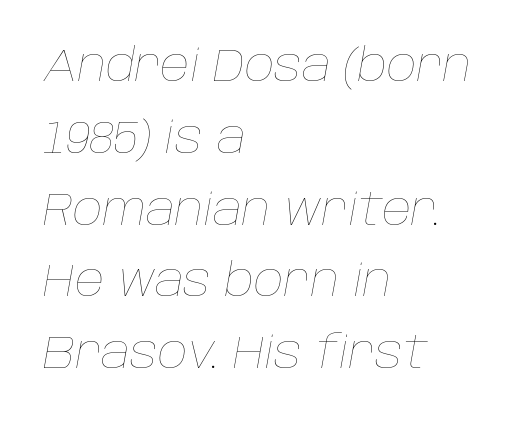
{"italic": "yes", "lean": "right", "slant_degrees": 10, "bold": "no", "weight": "thin", "width": "normal", "stroke_contrast": "low", "x_height": "large", "monospaced": "no", "underline": "no", "align": "left", "line_spacing": "normal", "line_spacing_ratio": 1.56, "letter_spacing": "normal", "letter_spacing_em": 0.0, "glyph_px": 46}
